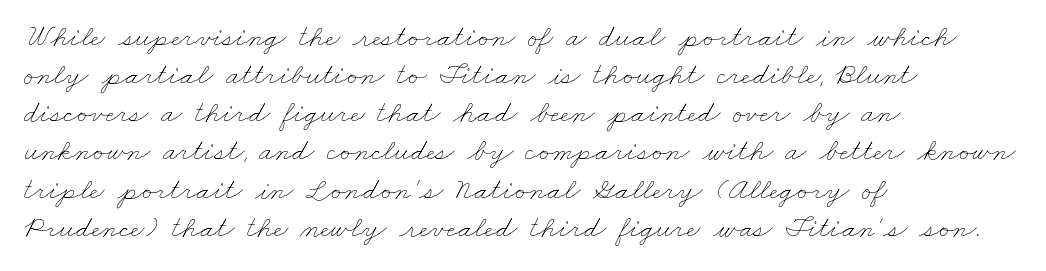
The image shows 31 px thin, wide type; set left-aligned, line spacing 1.23x, normal letter spacing, not underlined; low stroke contrast and a small x-height.
